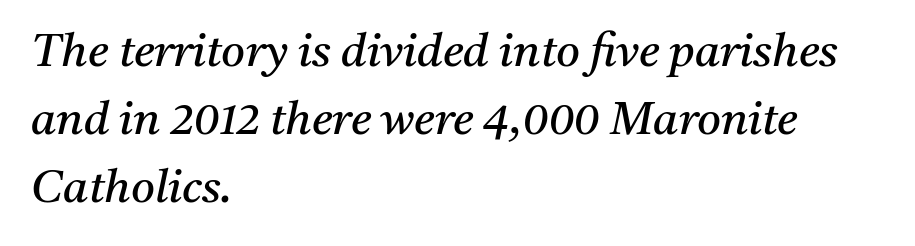
{"serif": "yes", "italic": "yes", "lean": "right", "slant_degrees": 11, "bold": "no", "weight": "regular", "width": "normal", "stroke_contrast": "medium", "x_height": "medium", "monospaced": "no", "underline": "no", "align": "left", "line_spacing": "normal", "line_spacing_ratio": 1.48, "letter_spacing": "normal", "letter_spacing_em": 0.0, "glyph_px": 46}
